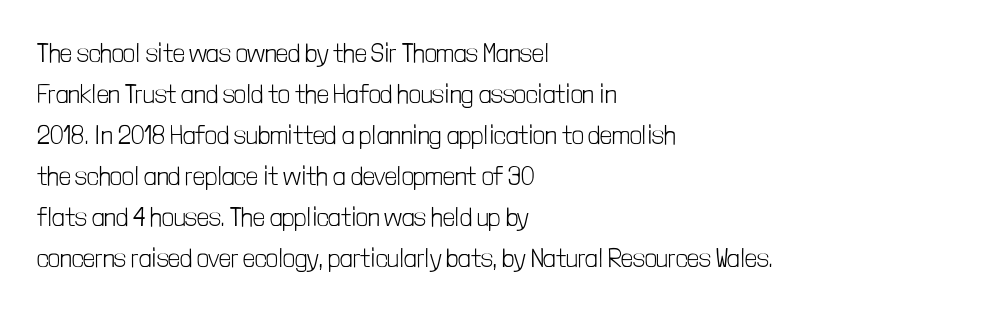
Q: Is the text bold? A: No.
Q: Is the text italic (slanted)? A: No, it is upright.
Q: Is the text underlined? A: No.
Q: How is the paragraph aligned? A: Left-aligned.
Q: Is the spacing between letters normal or unusually wide? A: Normal.
Q: Is the spacing between lines tight, normal or loose? A: Normal.
